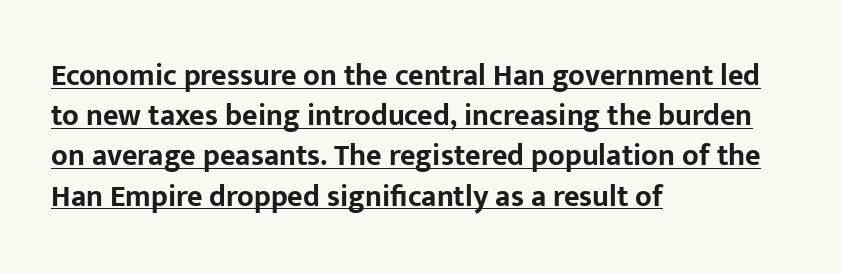
The image shows 30 px bold sans-serif type, upright; set left-aligned, normal line spacing (1.34x), normal letter spacing, underlined; low stroke contrast and a medium x-height.
